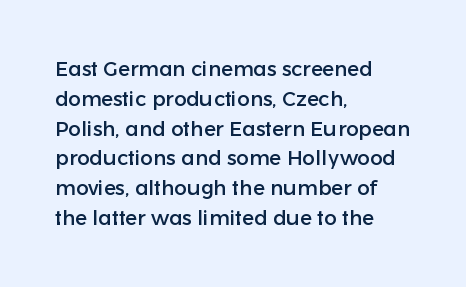
The image shows 21 px text type, upright; set left-aligned, normal line spacing (1.42x), normal letter spacing, not underlined.
